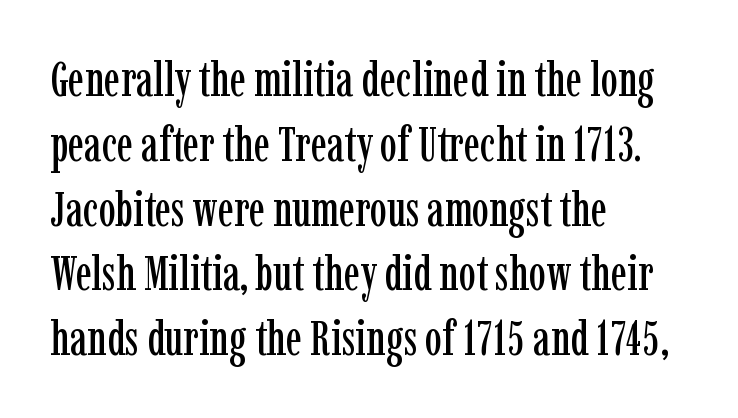
The lettering stays uniformly vertical, giving the passage a roman look. Underline: absent. These lines are composed in type with serifs. Rows of type keep a routine distance in the vertical direction. The letters advance in unequal steps, a hallmark of proportional type.
